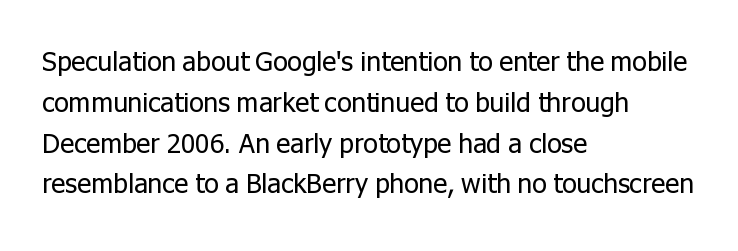
The image shows 27 px text type, upright; set left-aligned, normal line spacing (1.51x), normal letter spacing, not underlined.
